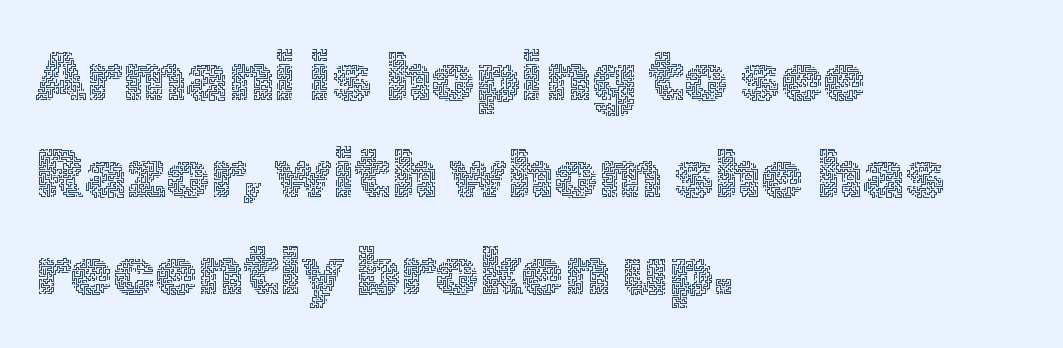
The image shows 68 px thin type, upright; set left-aligned, normal line spacing (1.43x), normal letter spacing, not underlined; a medium x-height.
